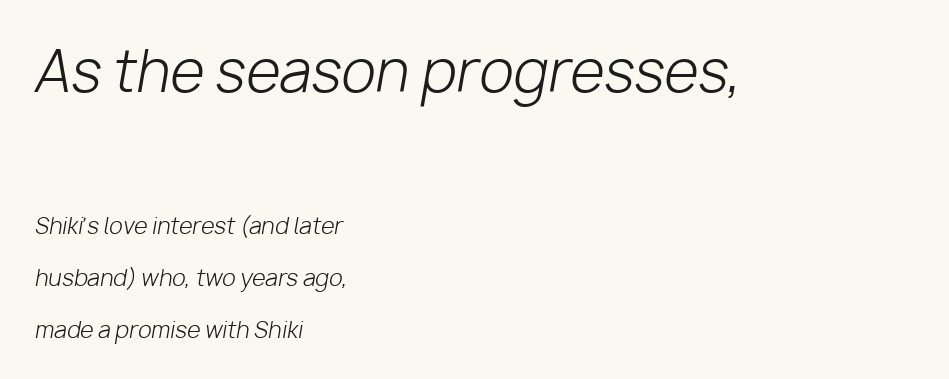
{"italic": "yes", "lean": "right", "slant_degrees": 10, "bold": "no", "weight": "light", "width": "normal", "stroke_contrast": "low", "x_height": "medium", "monospaced": "no", "underline": "no", "align": "left", "line_spacing": "loose", "line_spacing_ratio": 2.35, "letter_spacing": "normal", "letter_spacing_em": 0.0, "larger_block": "first", "size_ratio": 2.55, "glyph_px": 56}
